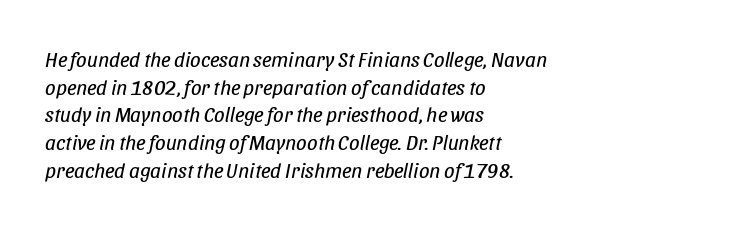
In CSS terms this would be text-align: left. Students, note that the glyphs here touch the page at normal intervals. The lettering tilts uniformly, giving the passage an italic look. Quick note: underline off. No chunkiness to these letters — they're not bold.
